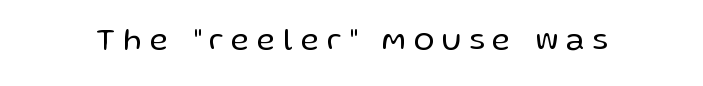
The image shows 31 px regular-weight sans-serif type, upright; set unusually wide letter spacing (+0.27 em), not underlined; low stroke contrast and a medium x-height.
